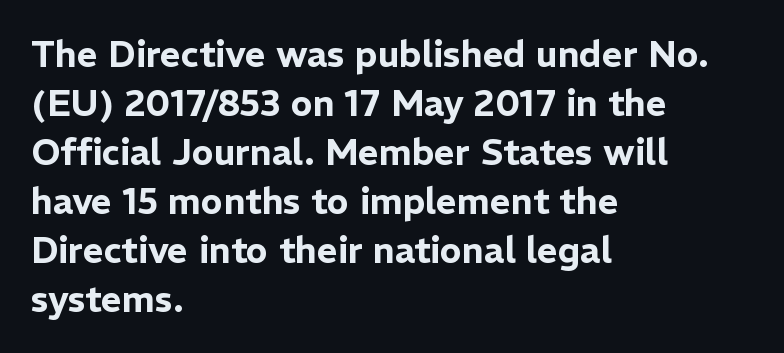
Q: Is the text italic (slanted)? A: No, it is upright.
Q: Is the typeface a serif or a sans-serif typeface? A: Sans-serif.
Q: Is the text underlined? A: No.
Q: How is the paragraph aligned? A: Left-aligned.
Q: Is the spacing between letters normal or unusually wide? A: Normal.
Q: Is the spacing between lines tight, normal or loose? A: Normal.
Q: Width (condensed, normal, or wide)? A: Normal.
Q: Stroke contrast? A: Low.
Q: x-height? A: Medium.
Q: Monospaced? A: No.
